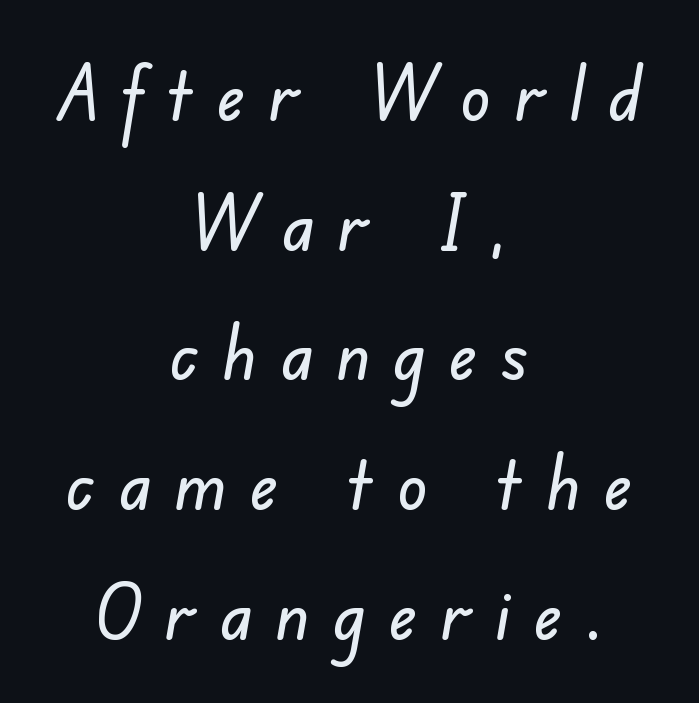
{"serif": "no", "width": "normal", "stroke_contrast": "low", "x_height": "small", "monospaced": "no", "underline": "no", "align": "center", "line_spacing_ratio": 1.73, "letter_spacing": "wide", "letter_spacing_em": 0.31, "glyph_px": 75}
